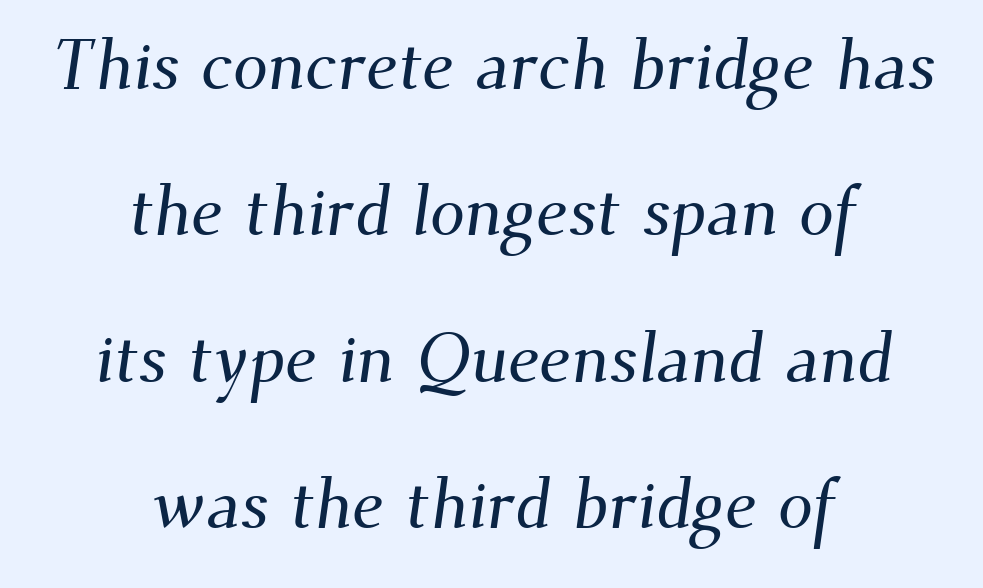
Q: Is the typeface a serif or a sans-serif typeface? A: Serif.
Q: Is the text underlined? A: No.
Q: How is the paragraph aligned? A: Centered.
Q: Is the spacing between letters normal or unusually wide? A: Normal.
Q: Is the spacing between lines tight, normal or loose? A: Loose.
Q: Width (condensed, normal, or wide)? A: Normal.
Q: Stroke contrast? A: Medium.
Q: x-height? A: Small.
Q: Monospaced? A: No.
